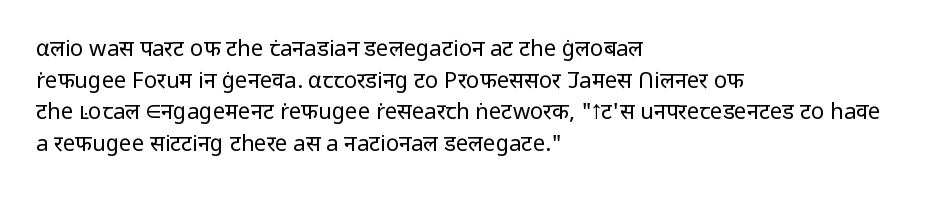
{"italic": "no", "bold": "no", "underline": "no", "align": "left", "line_spacing": "normal", "line_spacing_ratio": 1.44, "letter_spacing": "normal", "letter_spacing_em": 0.0, "glyph_px": 22}
